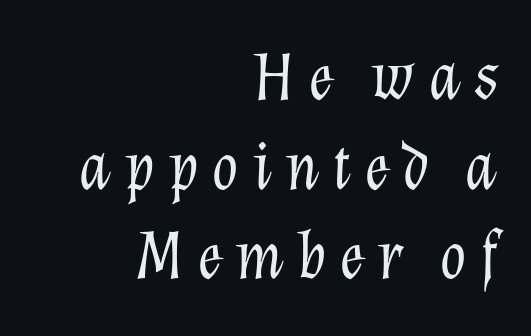
The image shows 69 px light type, italic (leaning right); set right-aligned, normal line spacing (1.3x), not underlined; low stroke contrast and a medium x-height.
